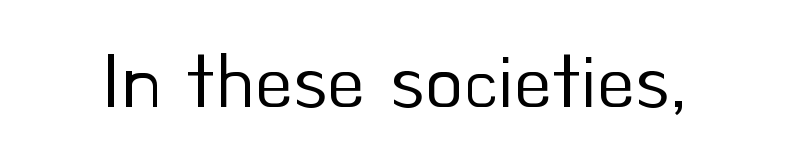
{"serif": "no", "italic": "no", "bold": "no", "weight": "regular", "width": "normal", "stroke_contrast": "low", "x_height": "small", "monospaced": "no", "underline": "no", "letter_spacing": "normal", "letter_spacing_em": 0.0, "glyph_px": 78}
